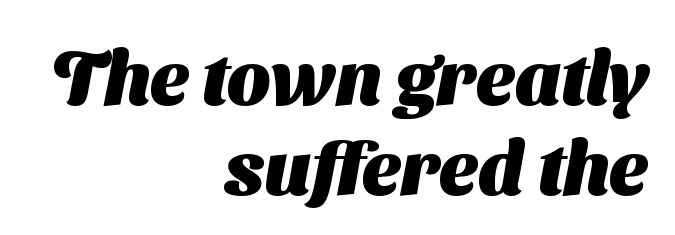
{"serif": "no", "bold": "yes", "weight": "heavy", "width": "normal", "stroke_contrast": "medium", "x_height": "medium", "monospaced": "no", "underline": "no", "align": "right", "line_spacing_ratio": 1.2, "letter_spacing": "normal", "letter_spacing_em": 0.0, "glyph_px": 75}
